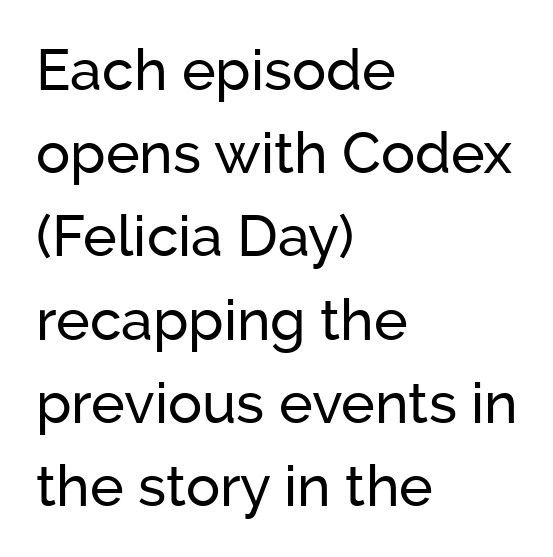
Regarding serifs, this sample does without them. Compared with typical paragraphs, the rows here are spaced about the same. Nobody drew a line under any word here. Horizontal alignment here is leftward, the default for most running prose. Spacing verdict: proportional, widths tailored to each character. Notice how the stems are strictly vertical — no italics here.
